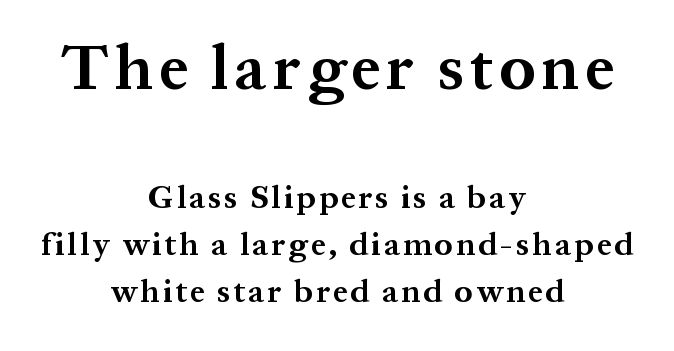
The image shows 63 px bold serif type, upright; set centered, normal line spacing (1.46x), not underlined; the first (top) block is 1.97x larger; medium stroke contrast and a medium x-height.
